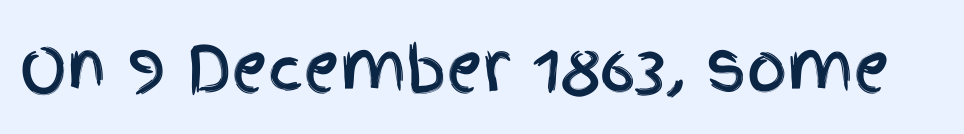
Q: Is the text italic (slanted)? A: No, it is upright.
Q: Is the typeface a serif or a sans-serif typeface? A: Sans-serif.
Q: Is the text underlined? A: No.
Q: Is the spacing between letters normal or unusually wide? A: Normal.
Q: Width (condensed, normal, or wide)? A: Condensed.
Q: x-height? A: Large.
Q: Monospaced? A: No.
